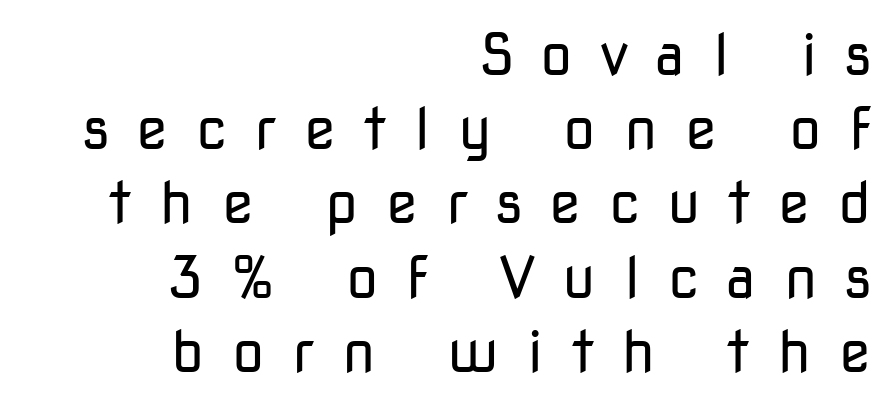
{"serif": "no", "italic": "no", "bold": "no", "weight": "regular", "width": "normal", "stroke_contrast": "low", "x_height": "medium", "monospaced": "no", "underline": "no", "align": "right", "line_spacing": "normal", "line_spacing_ratio": 1.28, "letter_spacing": "wide", "letter_spacing_em": 0.48, "glyph_px": 58}
